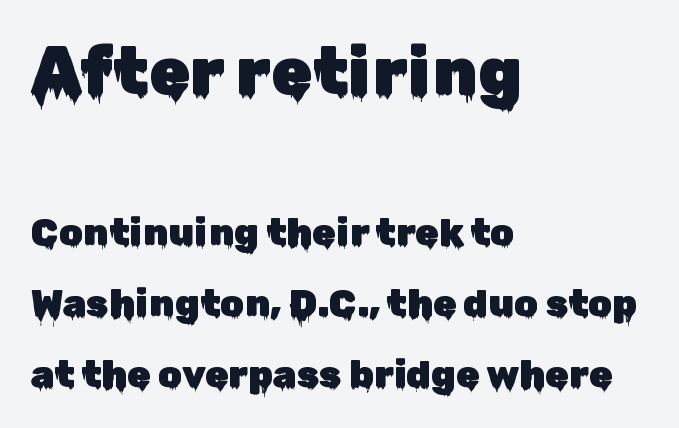
Q: Is the text italic (slanted)? A: No, it is upright.
Q: Is the typeface a serif or a sans-serif typeface? A: Sans-serif.
Q: Is the text underlined? A: No.
Q: How is the paragraph aligned? A: Left-aligned.
Q: Is the spacing between letters normal or unusually wide? A: Normal.
Q: Which block of text is set in a larger size, the first (top) or the second (bottom)? A: The first (top) one.
Q: Width (condensed, normal, or wide)? A: Normal.
Q: Stroke contrast? A: Low.
Q: x-height? A: Medium.
Q: Monospaced? A: No.
